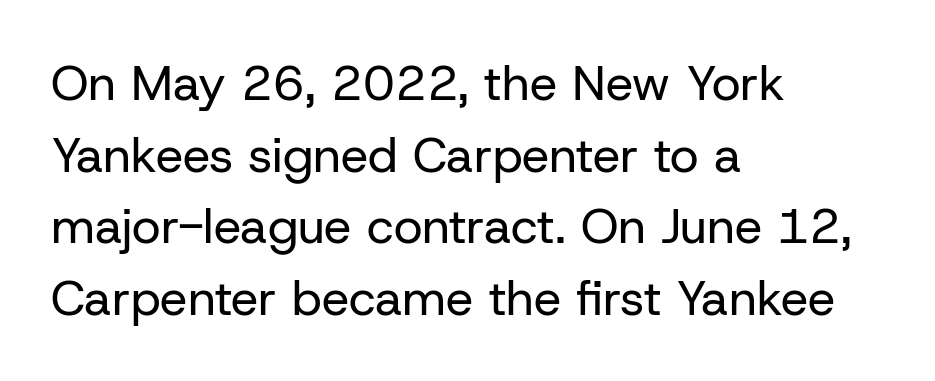
The face used here is proportionally spaced, like ordinary book or web type. If you drew a ruler down the left edge, every line would touch it. The designer went with a sans here, leaving each stem footless. Characters follow at the spacing the type designer built in. The strip under each line holds only bare page.
